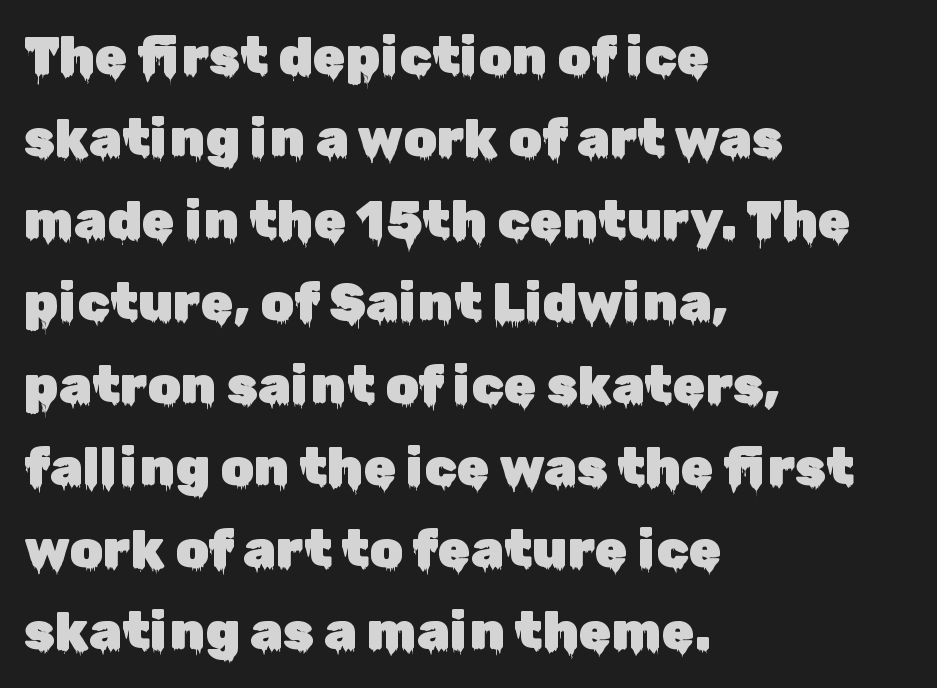
The passage shown is typed in a proportional face where columns would drift. Posture: upright roman. Descenders hang freely into open space. The rendering anchors every line to the left-hand side. Regarding serifs, this sample does without them.
